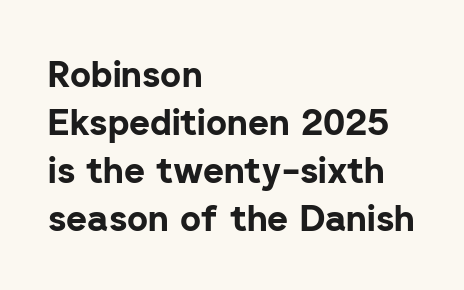
The image shows 36 px bold sans-serif type, upright; set left-aligned, normal line spacing (1.33x), normal letter spacing, not underlined; low stroke contrast and a medium x-height.
